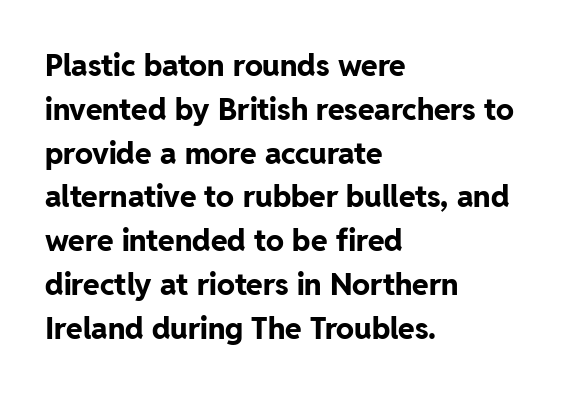
The image shows 30 px bold sans-serif type, upright; set left-aligned, normal line spacing (1.46x), normal letter spacing, not underlined; low stroke contrast and a medium x-height.
